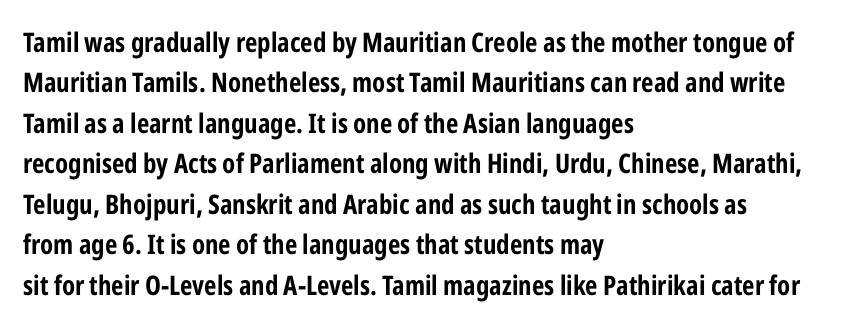
The image shows 27 px bold type, upright; set left-aligned, normal line spacing (1.5x), normal letter spacing, not underlined.
